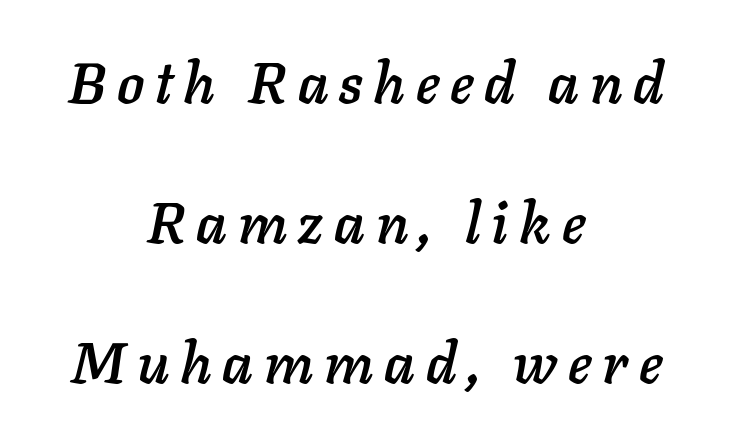
{"italic": "yes", "lean": "right", "slant_degrees": 11, "width": "normal", "stroke_contrast": "low", "x_height": "medium", "monospaced": "no", "underline": "no", "align": "center", "line_spacing": "loose", "line_spacing_ratio": 2.46, "glyph_px": 57}
